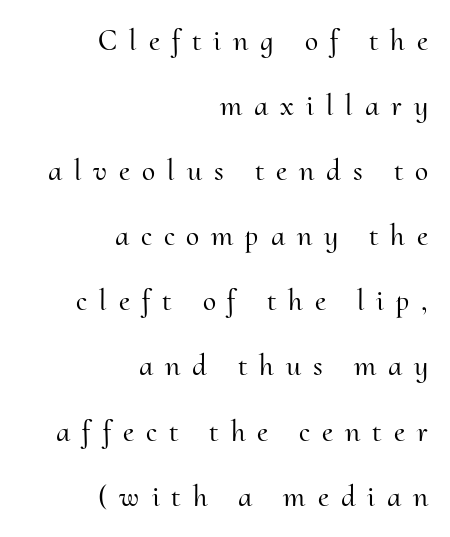
The line-height multiplier appears high, well above default. The letters stand upright; this is a roman face. Is this a fixed-width face? No — the glyphs have proportional, varying widths. Where is the straight margin? On the right. Letterform terminals end in serifs throughout the passage. This rendering features lettering with no underline.
